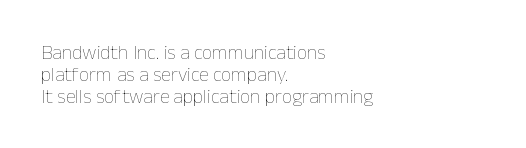
Q: Is the text bold? A: No.
Q: Is the text italic (slanted)? A: No, it is upright.
Q: Is the text underlined? A: No.
Q: How is the paragraph aligned? A: Left-aligned.
Q: Is the spacing between letters normal or unusually wide? A: Normal.
Q: Is the spacing between lines tight, normal or loose? A: Tight.
